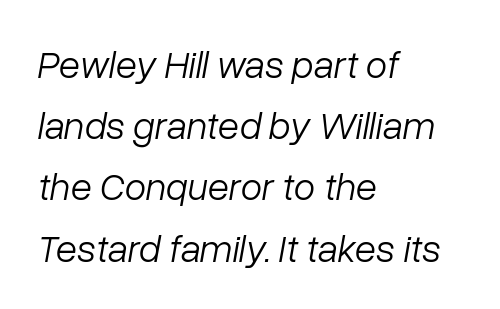
The image shows 39 px light type, italic (leaning right); set left-aligned, normal line spacing (1.57x), normal letter spacing, not underlined; low stroke contrast and a medium x-height.
